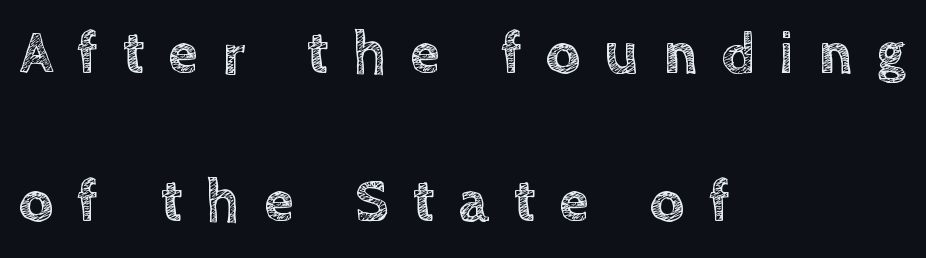
Horizontal alignment here is leftward, the default for most running prose. Ascenders rise straight up at ninety degrees. The area under the type is left untouched. Regarding leading, the lines here are spaced well apart.
